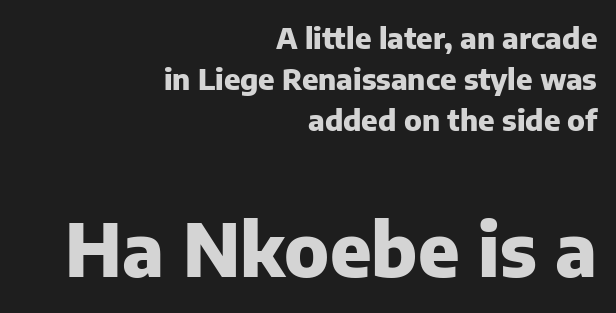
Each row of text sits above clean, open space. If you squint, the bottom block still reads clearly — it's the larger of the two. Is the type bold? Yes — the strokes are clearly thick and heavy. Horizontally, the lines are justified to the trailing edge only. The leading is moderate, giving the passage an even texture. Tracking value appears to be zero — textbook default spacing.
